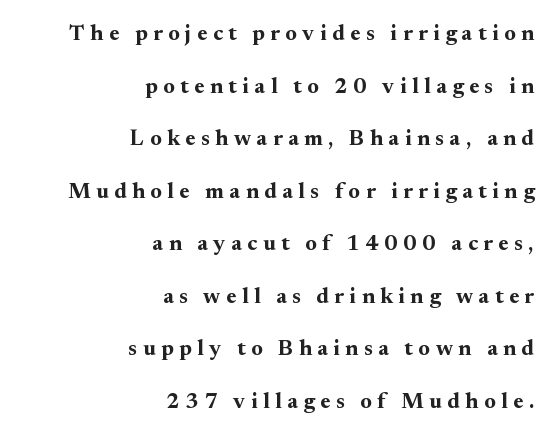
The image shows 22 px bold type, upright; set right-aligned, loose line spacing (2.39x), unusually wide letter spacing (+0.25 em), not underlined.
